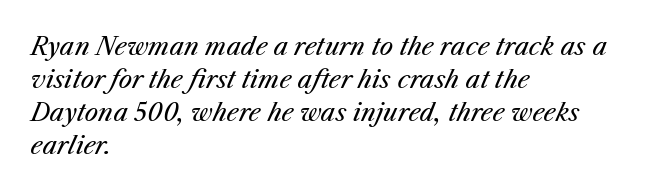
Q: Is the text bold? A: No.
Q: Is the text italic (slanted)? A: Yes, it leans right by about 25 degrees.
Q: Is the text underlined? A: No.
Q: How is the paragraph aligned? A: Left-aligned.
Q: Is the spacing between letters normal or unusually wide? A: Normal.
Q: Is the spacing between lines tight, normal or loose? A: Normal.
